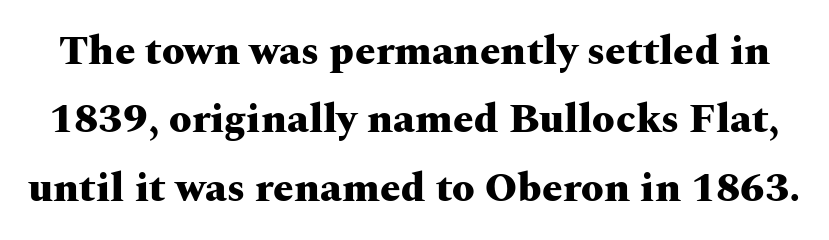
Look at the tracking — it's just the regular setting, nothing added. The passage shown is emphatically bold. Looks like regular typesetting: each glyph gets only the width it needs. The rendering uses a moderate line-height, typical for paragraphs. Underlining? Definitely not there.
